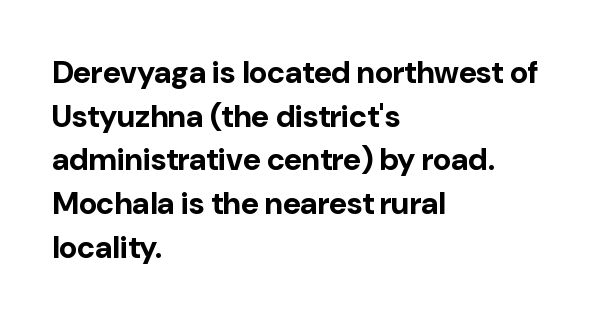
Q: Is the text bold? A: Yes.
Q: Is the text italic (slanted)? A: No, it is upright.
Q: Is the typeface a serif or a sans-serif typeface? A: Sans-serif.
Q: Is the text underlined? A: No.
Q: How is the paragraph aligned? A: Left-aligned.
Q: Is the spacing between letters normal or unusually wide? A: Normal.
Q: Is the spacing between lines tight, normal or loose? A: Normal.
Q: Width (condensed, normal, or wide)? A: Normal.
Q: Stroke contrast? A: Low.
Q: x-height? A: Medium.
Q: Monospaced? A: No.
